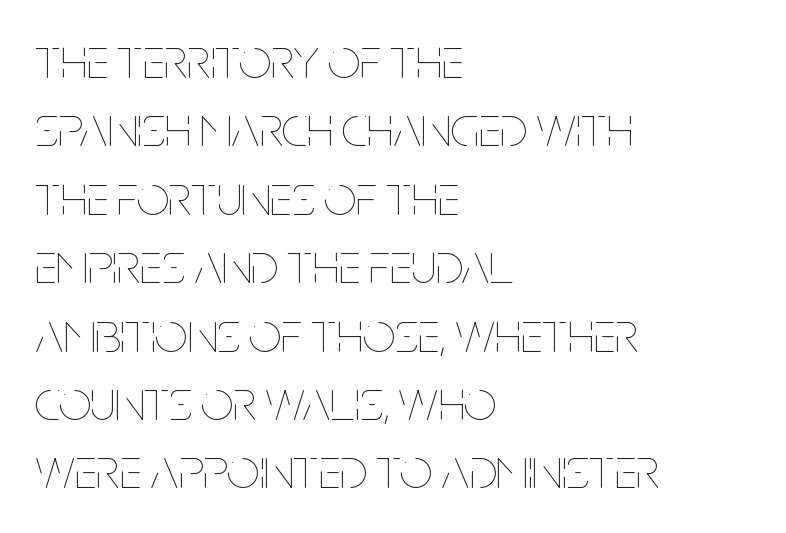
Q: Is the text bold? A: No.
Q: Is the text italic (slanted)? A: No, it is upright.
Q: Is the text underlined? A: No.
Q: How is the paragraph aligned? A: Left-aligned.
Q: Is the spacing between letters normal or unusually wide? A: Normal.
Q: Width (condensed, normal, or wide)? A: Condensed.
Q: Stroke contrast? A: Low.
Q: x-height? A: Large.
Q: Monospaced? A: No.
